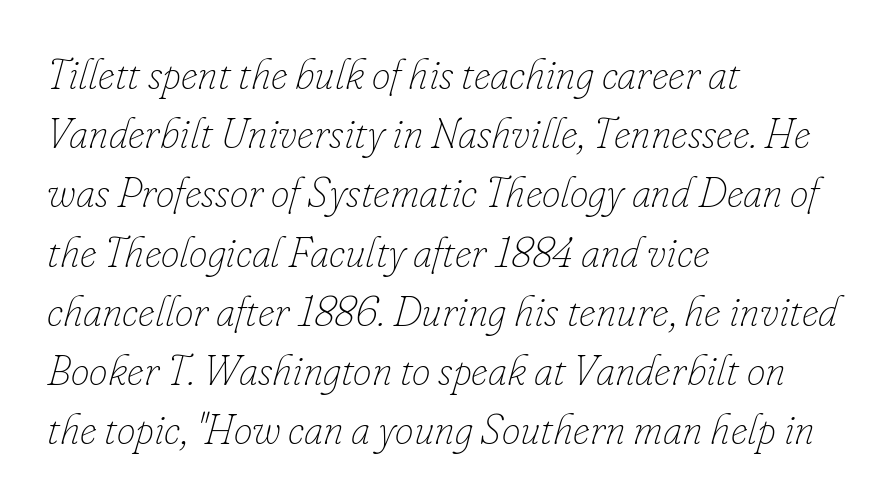
Q: Is the text bold? A: No.
Q: Is the text italic (slanted)? A: Yes, it leans right by about 16 degrees.
Q: Is the text underlined? A: No.
Q: How is the paragraph aligned? A: Left-aligned.
Q: Is the spacing between letters normal or unusually wide? A: Normal.
Q: Is the spacing between lines tight, normal or loose? A: Normal.
Q: Width (condensed, normal, or wide)? A: Normal.
Q: Stroke contrast? A: Low.
Q: x-height? A: Small.
Q: Monospaced? A: No.
